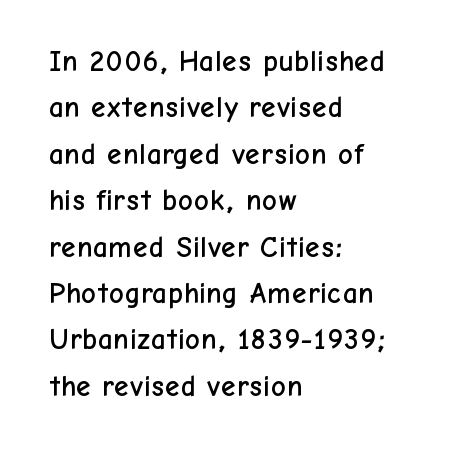
The image shows 29 px sans-serif type, upright; set left-aligned, normal line spacing (1.6x), normal letter spacing, not underlined; low stroke contrast and a medium x-height.
